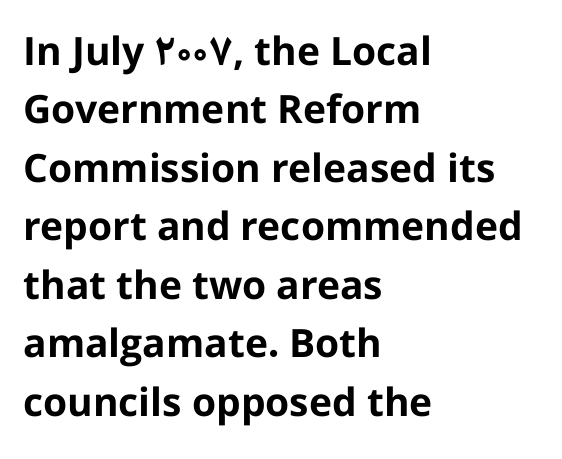
Q: Is the text bold? A: Yes.
Q: Is the text italic (slanted)? A: No, it is upright.
Q: Is the typeface a serif or a sans-serif typeface? A: Sans-serif.
Q: Is the text underlined? A: No.
Q: How is the paragraph aligned? A: Left-aligned.
Q: Is the spacing between letters normal or unusually wide? A: Normal.
Q: Is the spacing between lines tight, normal or loose? A: Normal.
Q: Width (condensed, normal, or wide)? A: Normal.
Q: Stroke contrast? A: Low.
Q: x-height? A: Medium.
Q: Monospaced? A: No.
